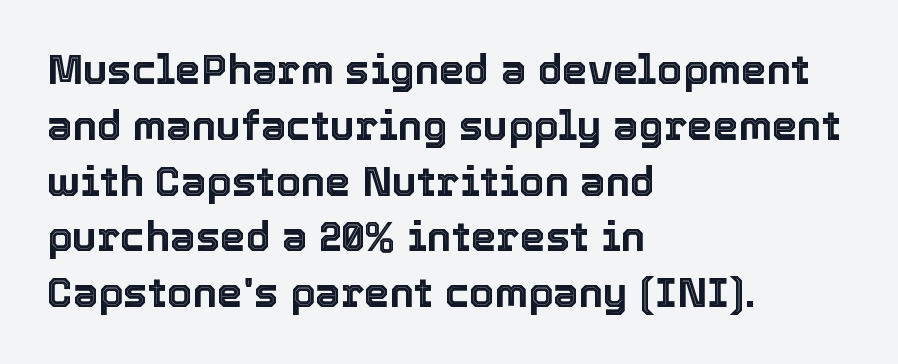
Q: Is the text italic (slanted)? A: No, it is upright.
Q: Is the text underlined? A: No.
Q: How is the paragraph aligned? A: Left-aligned.
Q: Is the spacing between letters normal or unusually wide? A: Normal.
Q: Is the spacing between lines tight, normal or loose? A: Normal.
Q: Width (condensed, normal, or wide)? A: Normal.
Q: x-height? A: Medium.
Q: Monospaced? A: No.
